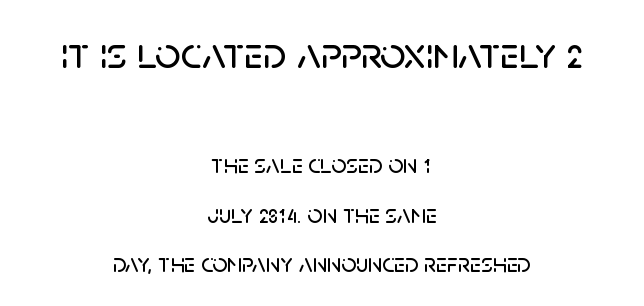
{"serif": "no", "italic": "no", "width": "normal", "stroke_contrast": "low", "x_height": "large", "monospaced": "no", "underline": "no", "align": "center", "line_spacing": "loose", "line_spacing_ratio": 1.9, "letter_spacing": "normal", "letter_spacing_em": 0.0, "larger_block": "first", "size_ratio": 1.73, "glyph_px": 45}
